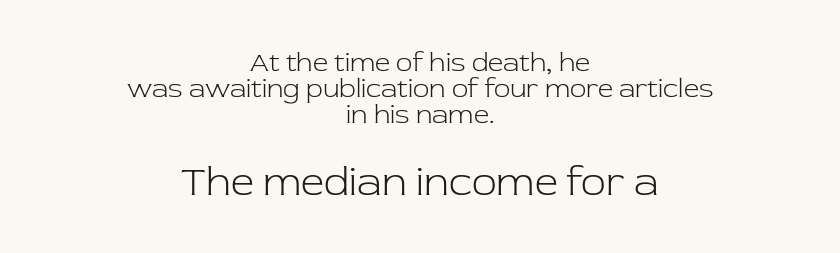
The image shows 41 px light serif type, upright; set centered, tight line spacing (0.96x), normal letter spacing, not underlined; the second (bottom) block is 1.52x larger; low stroke contrast and a medium x-height.
